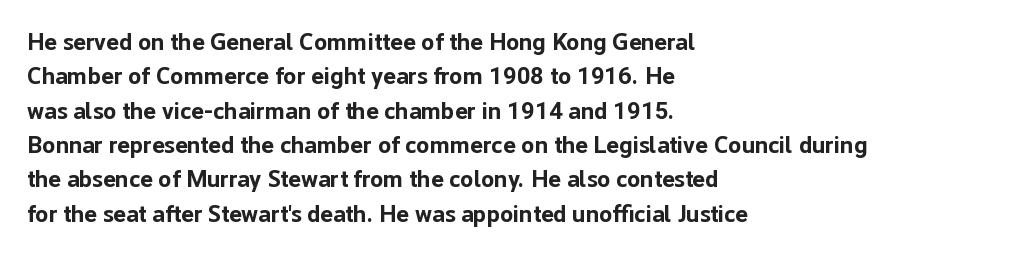
Q: Is the text bold? A: Yes.
Q: Is the text italic (slanted)? A: No, it is upright.
Q: Is the text underlined? A: No.
Q: How is the paragraph aligned? A: Left-aligned.
Q: Is the spacing between letters normal or unusually wide? A: Normal.
Q: Is the spacing between lines tight, normal or loose? A: Normal.
